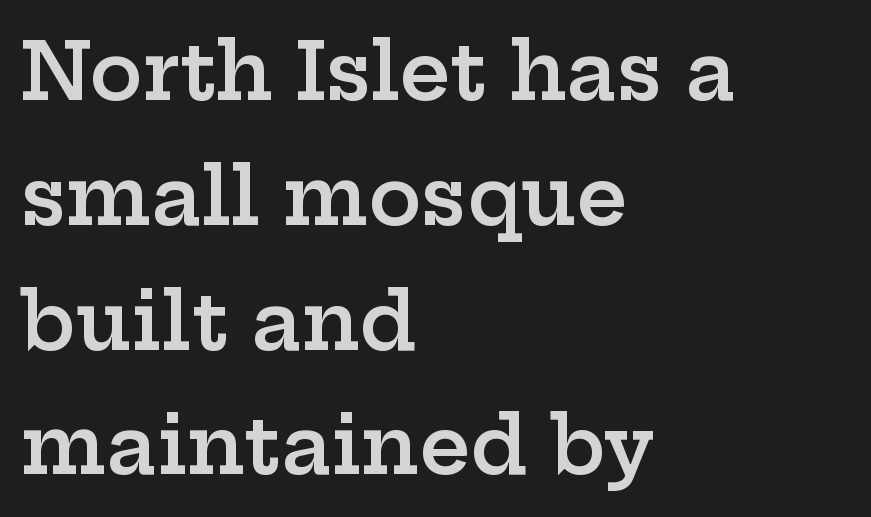
The image shows 79 px semibold, wide serif type, upright; set left-aligned, normal line spacing (1.58x), normal letter spacing, not underlined; low stroke contrast and a medium x-height.
